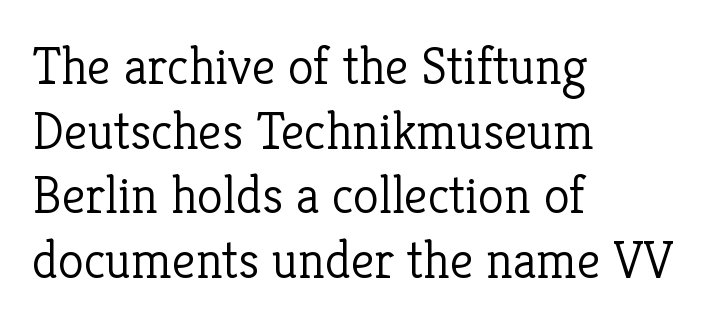
The image shows 53 px light serif type, upright; set left-aligned, line spacing 1.22x, normal letter spacing, not underlined; low stroke contrast and a medium x-height.
